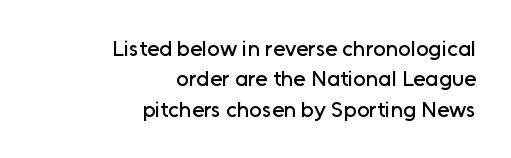
Q: Is the text italic (slanted)? A: No, it is upright.
Q: Is the text underlined? A: No.
Q: How is the paragraph aligned? A: Right-aligned.
Q: Is the spacing between letters normal or unusually wide? A: Normal.
Q: Is the spacing between lines tight, normal or loose? A: Normal.
